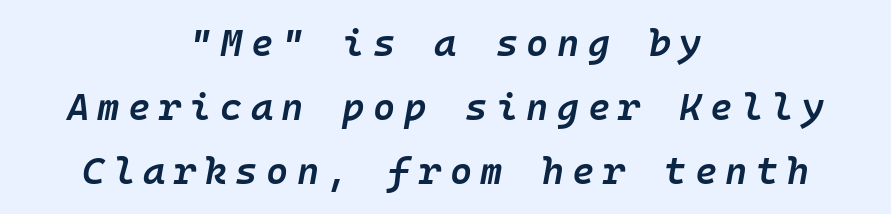
The image shows 38 px semibold type, italic (leaning right); set centered, normal line spacing (1.69x), unusually wide letter spacing (+0.22 em), not underlined; low stroke contrast and a medium x-height.
